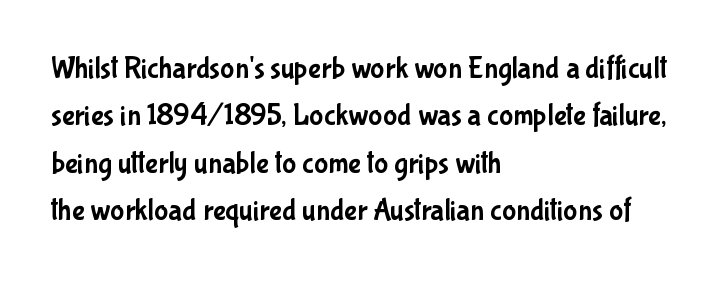
The image shows 30 px condensed sans-serif type, upright; set left-aligned, normal line spacing (1.58x), normal letter spacing, not underlined; low stroke contrast and a medium x-height.
